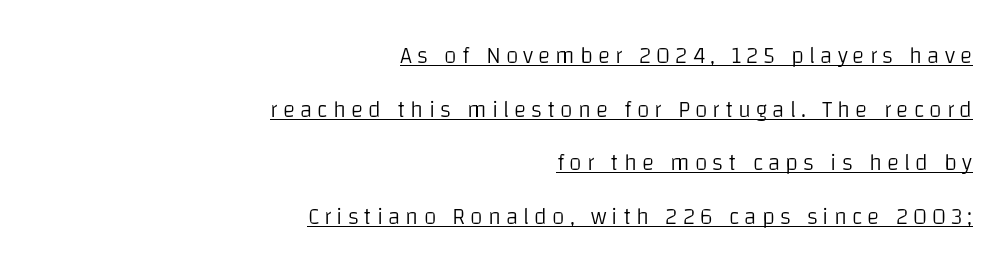
Leading is clearly above the norm, producing a sparse column. All the whitespace from short lines collects on the left. Notice how a bar underscores the lettering throughout. Summary of weight: not heavy and not bold. Loose tracking; the words dissolve into strings of separated letters.
